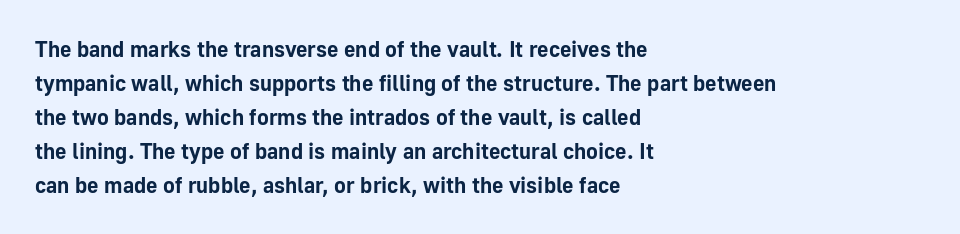
Q: Is the text bold? A: Yes.
Q: Is the text italic (slanted)? A: No, it is upright.
Q: Is the text underlined? A: No.
Q: How is the paragraph aligned? A: Left-aligned.
Q: Is the spacing between letters normal or unusually wide? A: Normal.
Q: Is the spacing between lines tight, normal or loose? A: Normal.
